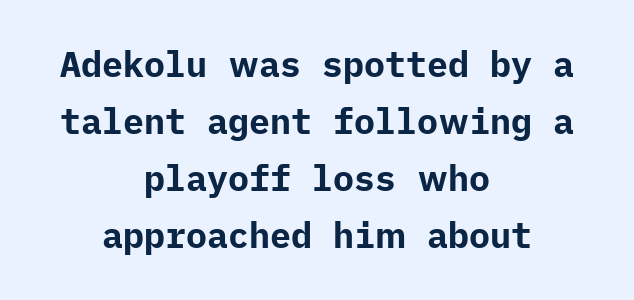
Q: Is the text bold? A: Yes.
Q: Is the text italic (slanted)? A: No, it is upright.
Q: Is the typeface a serif or a sans-serif typeface? A: Sans-serif.
Q: Is the text underlined? A: No.
Q: How is the paragraph aligned? A: Centered.
Q: Is the spacing between letters normal or unusually wide? A: Normal.
Q: Is the spacing between lines tight, normal or loose? A: Normal.
Q: Width (condensed, normal, or wide)? A: Normal.
Q: Stroke contrast? A: Low.
Q: x-height? A: Medium.
